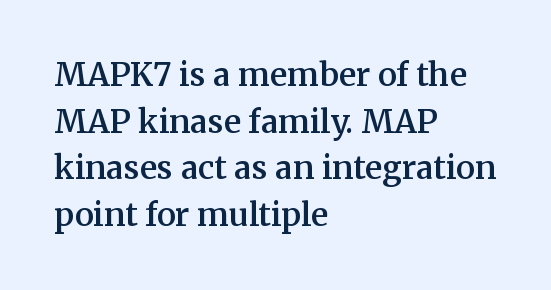
The image shows 32 px semibold serif type, upright; set left-aligned, normal line spacing (1.46x), normal letter spacing, not underlined; medium stroke contrast and a medium x-height.
